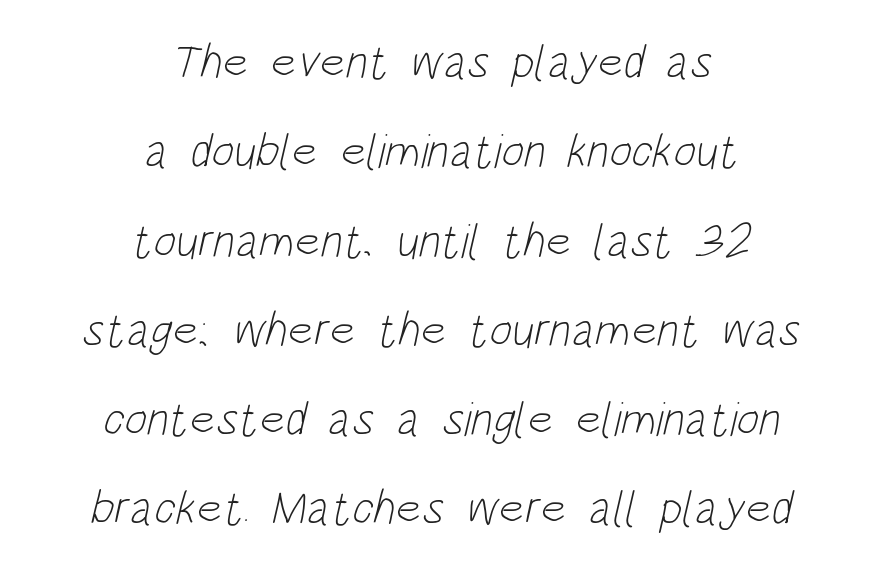
The words here are not underlined. Bold? No — there's no thickening of the strokes. This sample uses a sans-serif face. The horizontal fit of the characters is conventional and even.
